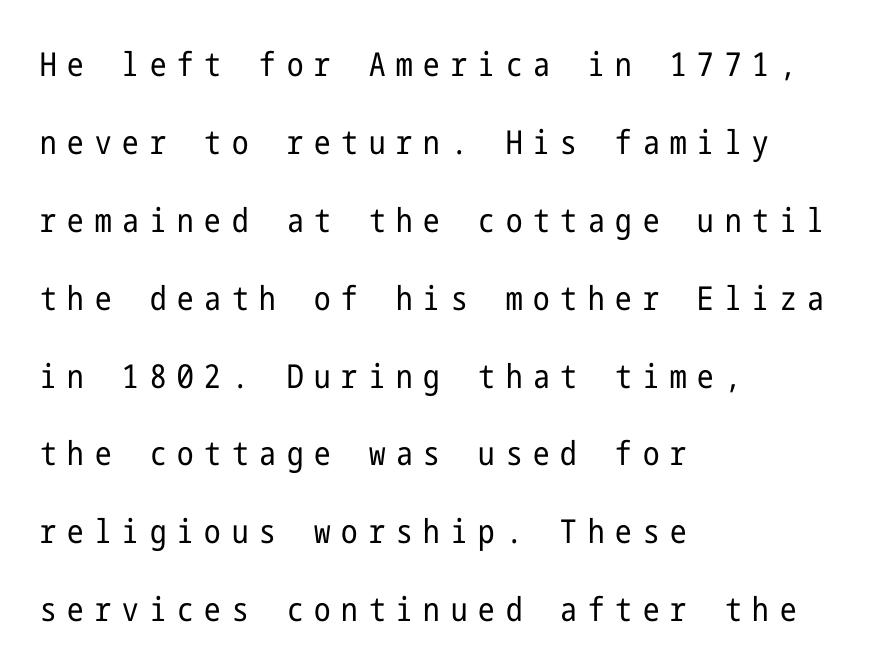
The image shows 33 px regular-weight, condensed sans-serif type, upright; set left-aligned, loose line spacing (2.36x), unusually wide letter spacing (+0.33 em), not underlined; low stroke contrast and a medium x-height.
